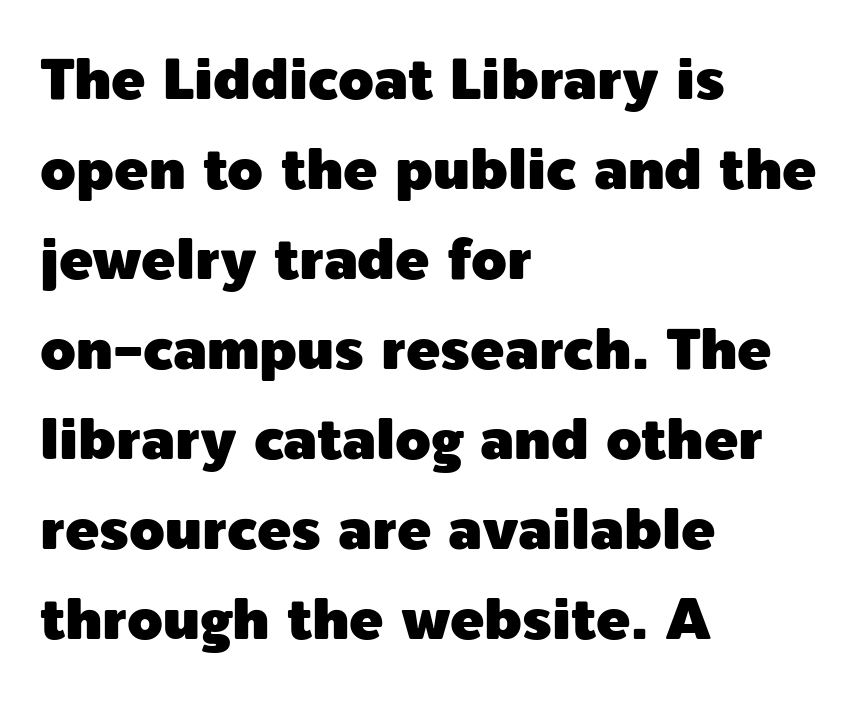
You can tell it's not italic because the verticals are truly vertical. A normal amount of white space separates one row of letters from the next. Typographically, this falls in the sans-serif category. A typesetter would call this proportional, since set widths differ per character.
